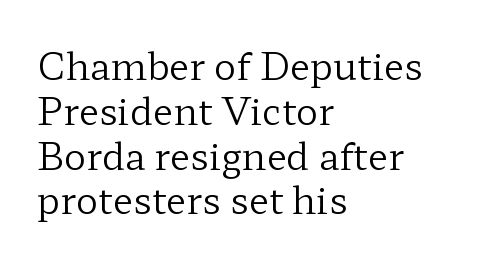
Tracking value appears to be zero — textbook default spacing. Type style note: has serifs. Nobody drew a line under any word here. A typesetter would call this proportional, since set widths differ per character. Visually the block forms a straight wall on the left and a jagged coastline on the right.
